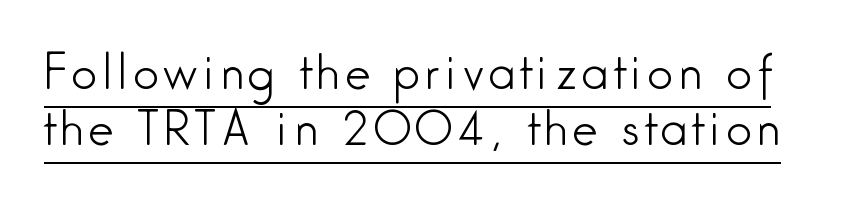
Counters stay open thanks to moderate or lighter strokes. Each letter keeps its own natural width here, so spacing adapts to shape. A normal amount of white space separates one row of letters from the next. The rendered words wear a rule along their underside.
